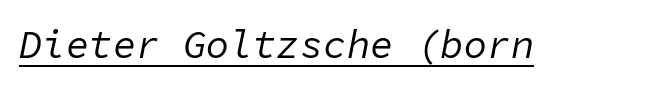
The passage shown is underscored from start to finish. When letters slant like this, we call the style italic. Spacing verdict: monospaced, one width for all characters. These lines keep a tight, regular rhythm from letter to letter. The typeface has the unassuming heft of standard copy or less.
